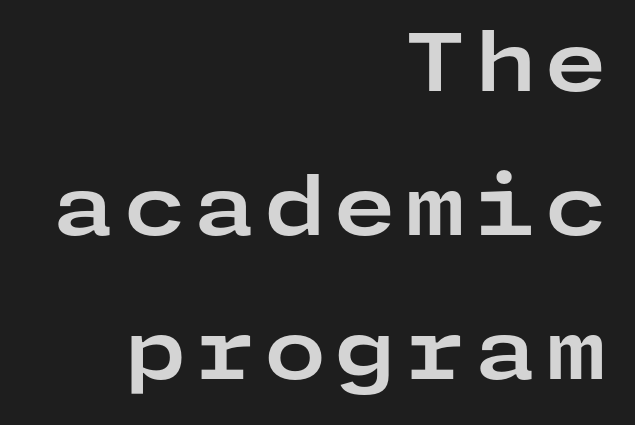
This is roman type, the default non-slanted kind. You'd pick this weight for a headline — it's a proper bold. Line ends are locked; line starts wander. Serifs: no, the terminals of the letterforms are clean.
